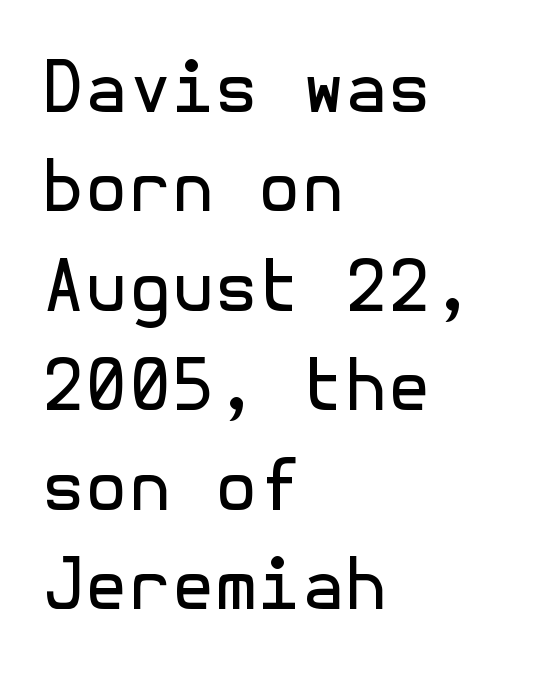
Q: Is the text bold? A: No.
Q: Is the text italic (slanted)? A: No, it is upright.
Q: Is the typeface a serif or a sans-serif typeface? A: Sans-serif.
Q: Is the text underlined? A: No.
Q: How is the paragraph aligned? A: Left-aligned.
Q: Is the spacing between letters normal or unusually wide? A: Normal.
Q: Is the spacing between lines tight, normal or loose? A: Normal.
Q: Width (condensed, normal, or wide)? A: Normal.
Q: x-height? A: Medium.
